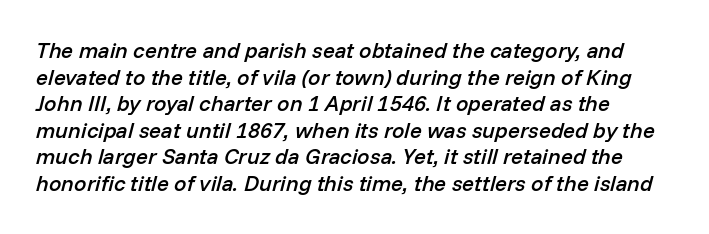
Nothing unusual about the tracking: characters are spaced as the font intends. The glyphs are unaccompanied by any horizontal stroke below them. The axis of the letterforms is tilted away from vertical. A bit beefed up — I'd call it semibold rather than bold.
